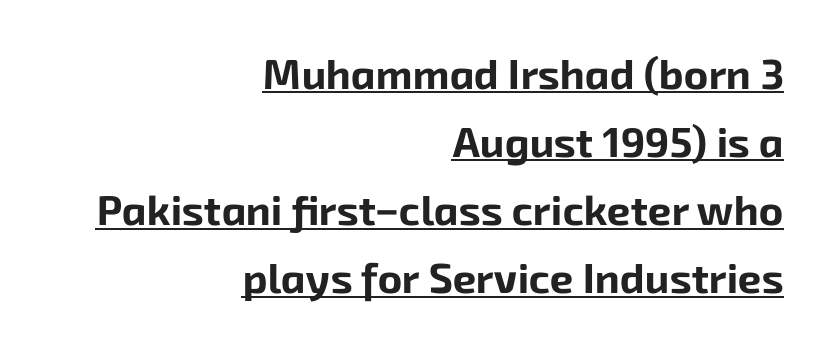
{"serif": "no", "bold": "yes", "weight": "bold", "width": "normal", "stroke_contrast": "low", "x_height": "medium", "monospaced": "no", "underline": "yes", "align": "right", "line_spacing": "normal", "line_spacing_ratio": 1.62, "letter_spacing": "normal", "letter_spacing_em": 0.0, "glyph_px": 42}
